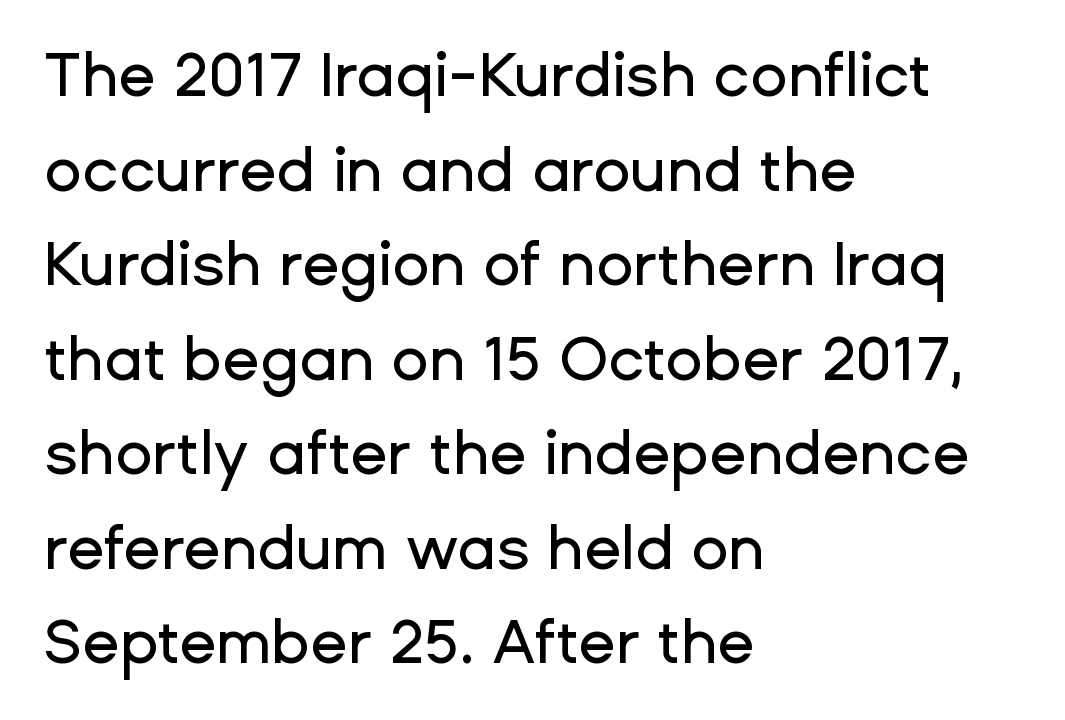
{"serif": "no", "italic": "no", "width": "normal", "stroke_contrast": "low", "x_height": "medium", "monospaced": "no", "underline": "no", "align": "left", "line_spacing": "normal", "line_spacing_ratio": 1.55, "letter_spacing": "normal", "letter_spacing_em": 0.0, "glyph_px": 61}
